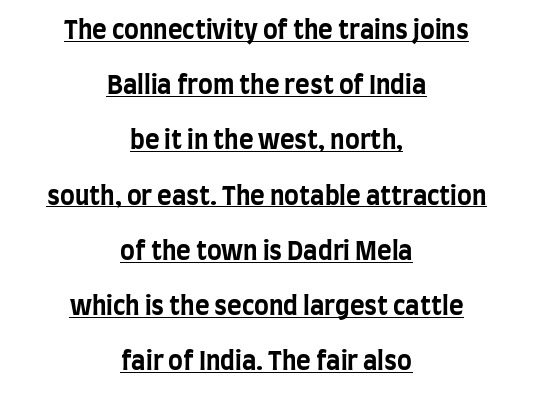
Q: Is the text bold? A: Yes.
Q: Is the text italic (slanted)? A: No, it is upright.
Q: Is the text underlined? A: Yes.
Q: How is the paragraph aligned? A: Centered.
Q: Is the spacing between letters normal or unusually wide? A: Normal.
Q: Is the spacing between lines tight, normal or loose? A: Loose.
